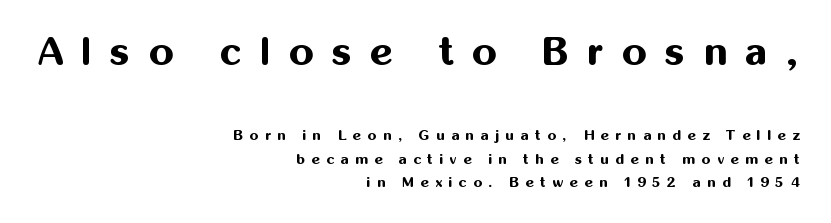
The image shows 39 px bold sans-serif type, upright; set right-aligned, normal line spacing (1.67x), unusually wide letter spacing (+0.47 em), not underlined; the first (top) block is 2.79x larger; medium stroke contrast and a medium x-height.
